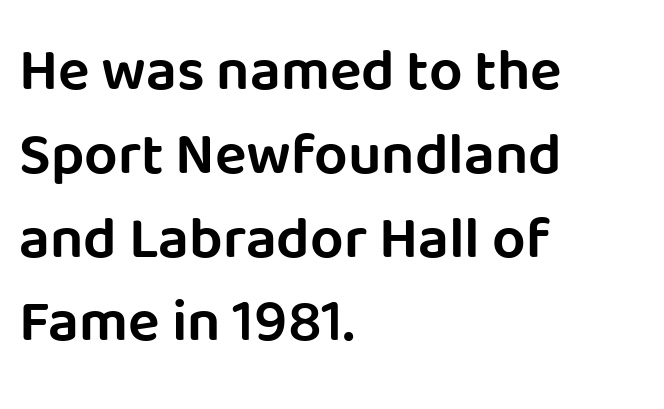
The space directly below the letters is spotless. In terms of letterform style, serifs are entirely absent. Notice how the stems are strictly vertical — no italics here. Casual observation: everything's shoved over to the left.
